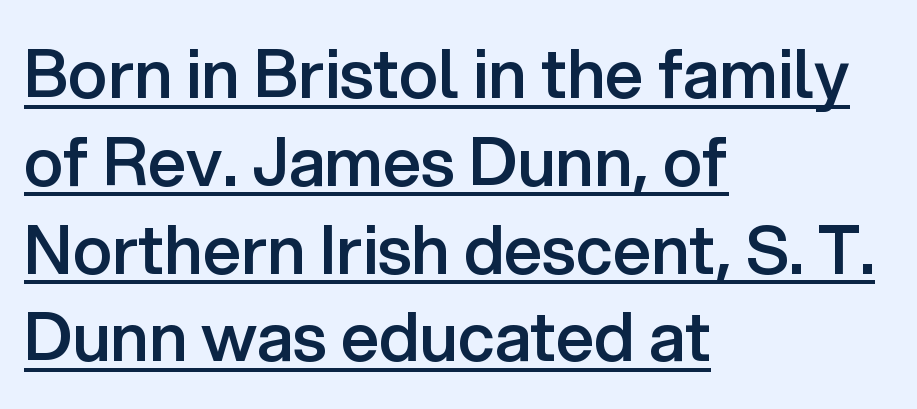
Q: Is the text bold? A: Semi-bold.
Q: Is the text italic (slanted)? A: No, it is upright.
Q: Is the typeface a serif or a sans-serif typeface? A: Sans-serif.
Q: Is the text underlined? A: Yes.
Q: How is the paragraph aligned? A: Left-aligned.
Q: Is the spacing between letters normal or unusually wide? A: Normal.
Q: Is the spacing between lines tight, normal or loose? A: Normal.
Q: Width (condensed, normal, or wide)? A: Normal.
Q: Stroke contrast? A: Low.
Q: x-height? A: Medium.
Q: Monospaced? A: No.
